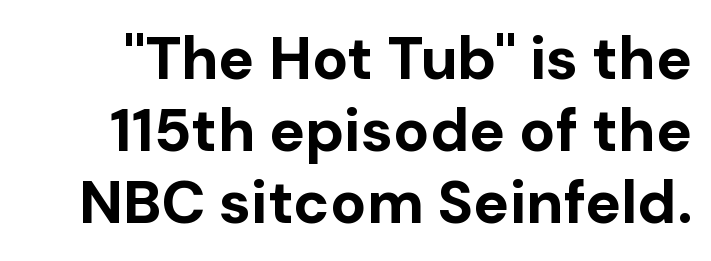
{"serif": "no", "italic": "no", "bold": "yes", "weight": "bold", "width": "normal", "stroke_contrast": "low", "x_height": "medium", "monospaced": "no", "underline": "no", "line_spacing_ratio": 1.2, "letter_spacing": "normal", "letter_spacing_em": 0.0, "glyph_px": 60}
